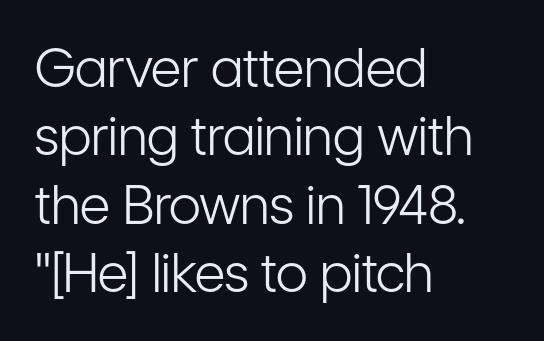
Q: Is the text bold? A: No.
Q: Is the text italic (slanted)? A: No, it is upright.
Q: Is the typeface a serif or a sans-serif typeface? A: Sans-serif.
Q: Is the text underlined? A: No.
Q: How is the paragraph aligned? A: Left-aligned.
Q: Is the spacing between letters normal or unusually wide? A: Normal.
Q: Is the spacing between lines tight, normal or loose? A: Normal.
Q: Width (condensed, normal, or wide)? A: Condensed.
Q: Stroke contrast? A: Low.
Q: x-height? A: Medium.
Q: Monospaced? A: No.
